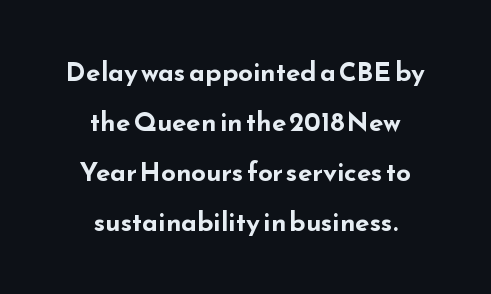
{"italic": "no", "bold": "yes", "underline": "no", "align": "center", "line_spacing": "loose", "line_spacing_ratio": 1.92, "letter_spacing": "normal", "letter_spacing_em": 0.0, "glyph_px": 26}
